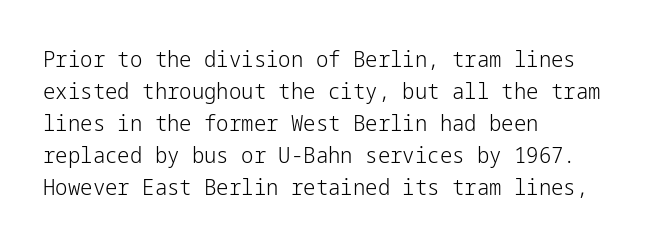
The image shows 22 px text type, upright; set left-aligned, normal line spacing (1.45x), normal letter spacing, not underlined.
